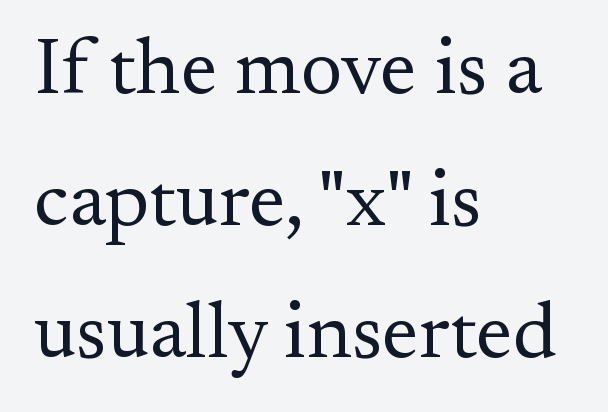
The image shows 79 px regular-weight serif type, upright; set left-aligned, normal line spacing (1.67x), normal letter spacing, not underlined; medium stroke contrast and a small x-height.
